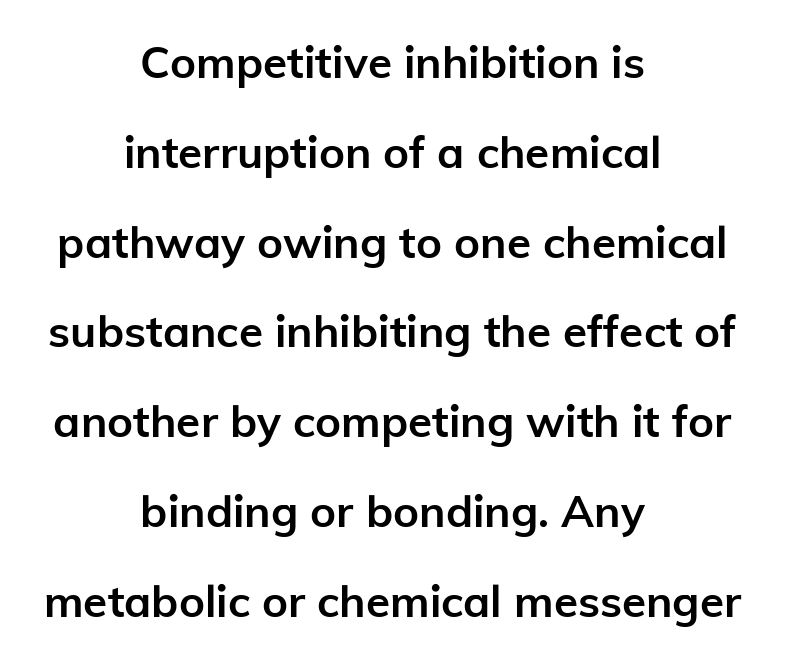
You could call the tracking neutral — neither tight nor loose. If you measured baseline to baseline, you'd find a long distance. Do the characters align in a grid? No, the font is proportional. Every letter is thick-stroked: bold, no question. Stroke terminals: plain, sans-serif. Style check: upright.
